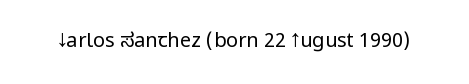
{"italic": "no", "bold": "no", "underline": "no", "letter_spacing": "normal", "letter_spacing_em": 0.0, "glyph_px": 20}
